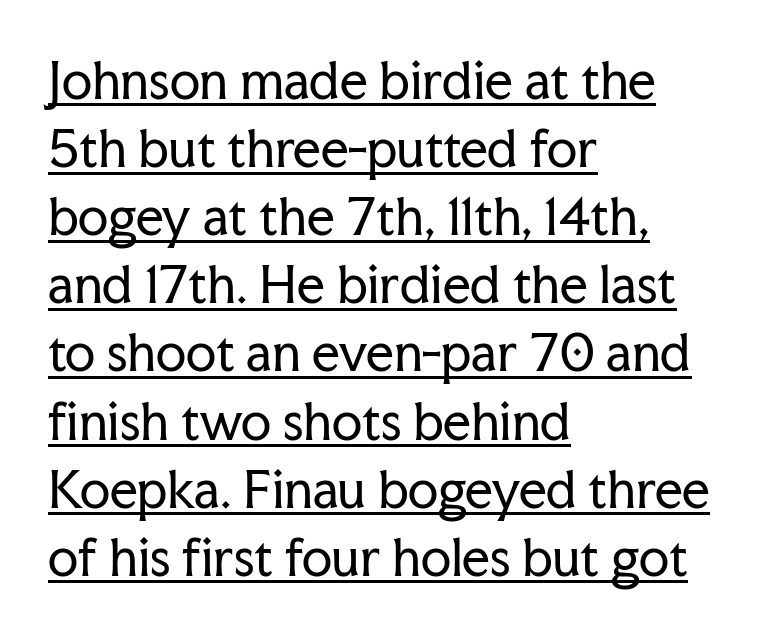
Q: Is the text bold? A: No.
Q: Is the text italic (slanted)? A: No, it is upright.
Q: Is the typeface a serif or a sans-serif typeface? A: Serif.
Q: Is the text underlined? A: Yes.
Q: How is the paragraph aligned? A: Left-aligned.
Q: Is the spacing between letters normal or unusually wide? A: Normal.
Q: Is the spacing between lines tight, normal or loose? A: Normal.
Q: Width (condensed, normal, or wide)? A: Normal.
Q: Stroke contrast? A: Low.
Q: x-height? A: Medium.
Q: Monospaced? A: No.
